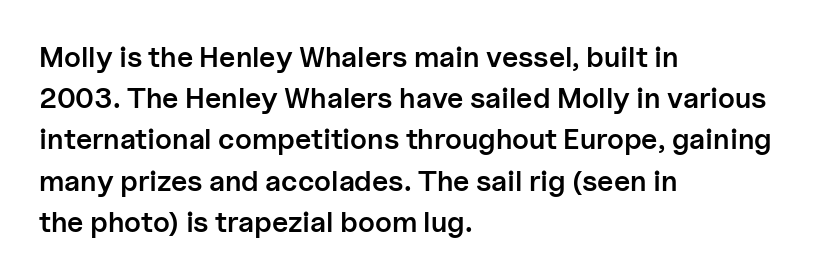
Q: Is the text bold? A: Semi-bold.
Q: Is the text italic (slanted)? A: No, it is upright.
Q: Is the typeface a serif or a sans-serif typeface? A: Sans-serif.
Q: Is the text underlined? A: No.
Q: How is the paragraph aligned? A: Left-aligned.
Q: Is the spacing between letters normal or unusually wide? A: Normal.
Q: Is the spacing between lines tight, normal or loose? A: Normal.
Q: Width (condensed, normal, or wide)? A: Normal.
Q: Stroke contrast? A: Low.
Q: x-height? A: Medium.
Q: Monospaced? A: No.
